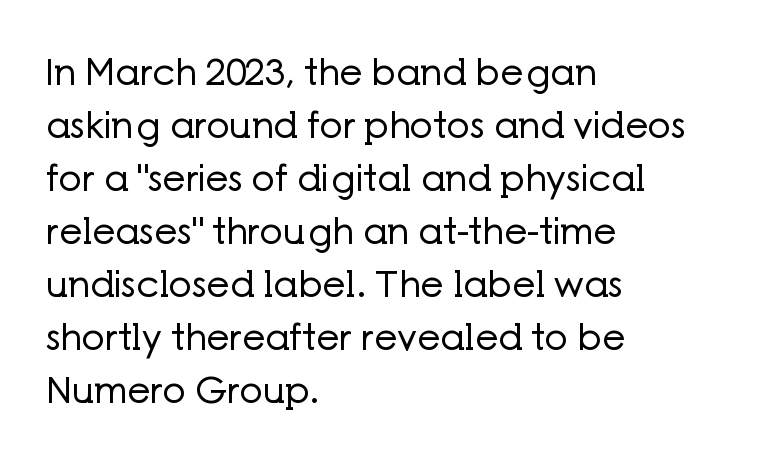
{"serif": "no", "italic": "no", "bold": "no", "weight": "regular", "width": "normal", "stroke_contrast": "low", "x_height": "medium", "monospaced": "no", "underline": "no", "align": "left", "line_spacing": "normal", "line_spacing_ratio": 1.47, "letter_spacing": "normal", "letter_spacing_em": 0.0, "glyph_px": 36}
